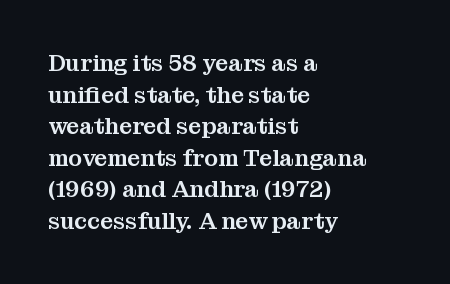
{"italic": "no", "underline": "no", "align": "left", "line_spacing": "normal", "line_spacing_ratio": 1.37, "letter_spacing": "normal", "letter_spacing_em": 0.0, "glyph_px": 23}
